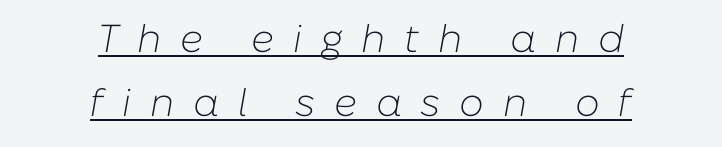
A typesetter would call this proportional, since set widths differ per character. A typesetter would call this leading conventional body-copy spacing. Typeset on center — no edge is straight. Is there an underline? Yes — a line sits under the letters.
